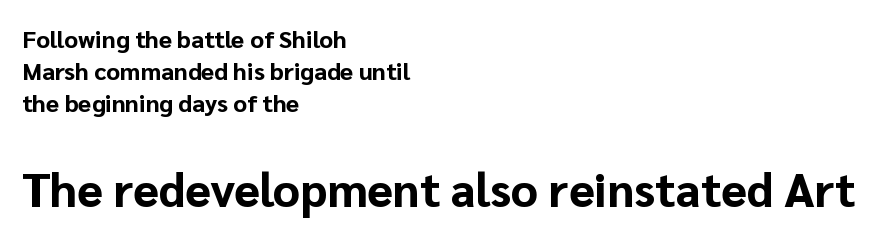
The image shows 47 px bold sans-serif type, upright; set left-aligned, normal line spacing (1.34x), normal letter spacing, not underlined; the second (bottom) block is 1.96x larger; low stroke contrast and a medium x-height.
